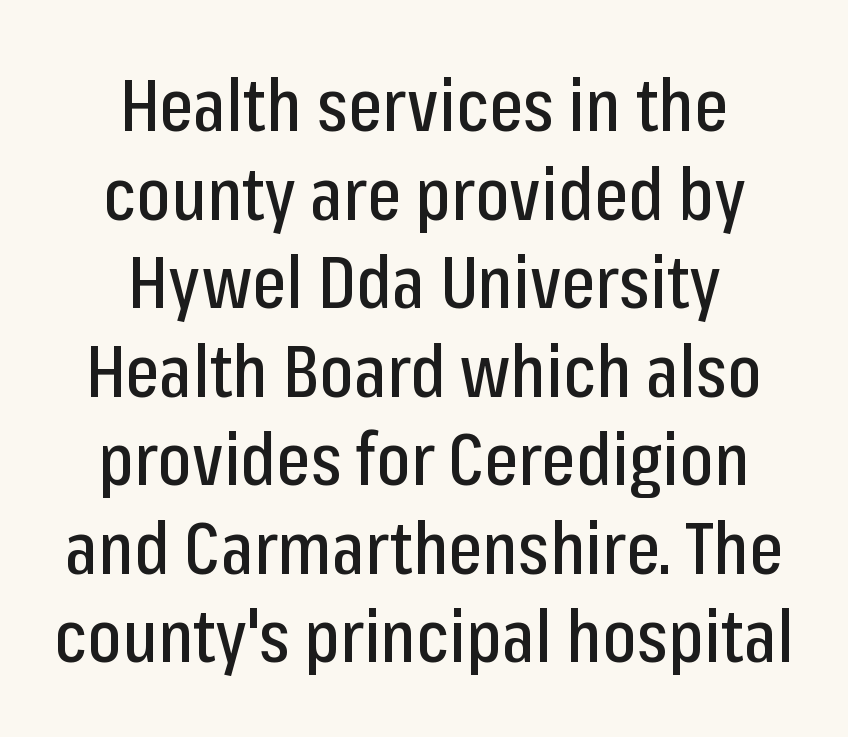
The image shows 72 px condensed sans-serif type, upright; set centered, line spacing 1.23x, normal letter spacing, not underlined; low stroke contrast and a medium x-height.
